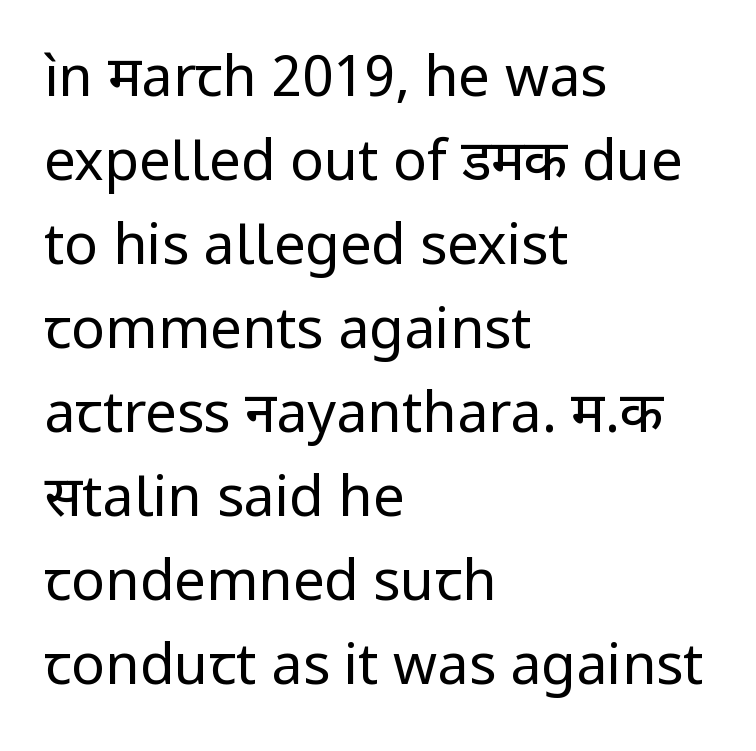
Inter-character spacing is left at the font's built-in metrics. Font category for this specimen: sans-serif. Each letter keeps its own natural width here, so spacing adapts to shape. Ascenders rise straight up at ninety degrees. Each new line begins a customary step beneath the previous one.
